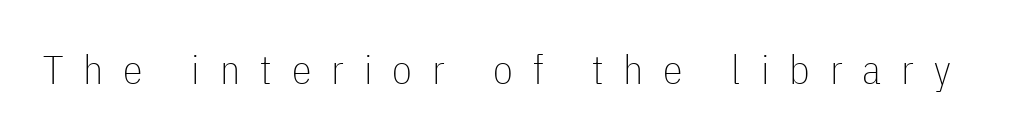
The image shows 40 px thin, condensed sans-serif type, upright; set unusually wide letter spacing (+0.5 em), not underlined; low stroke contrast and a medium x-height.
